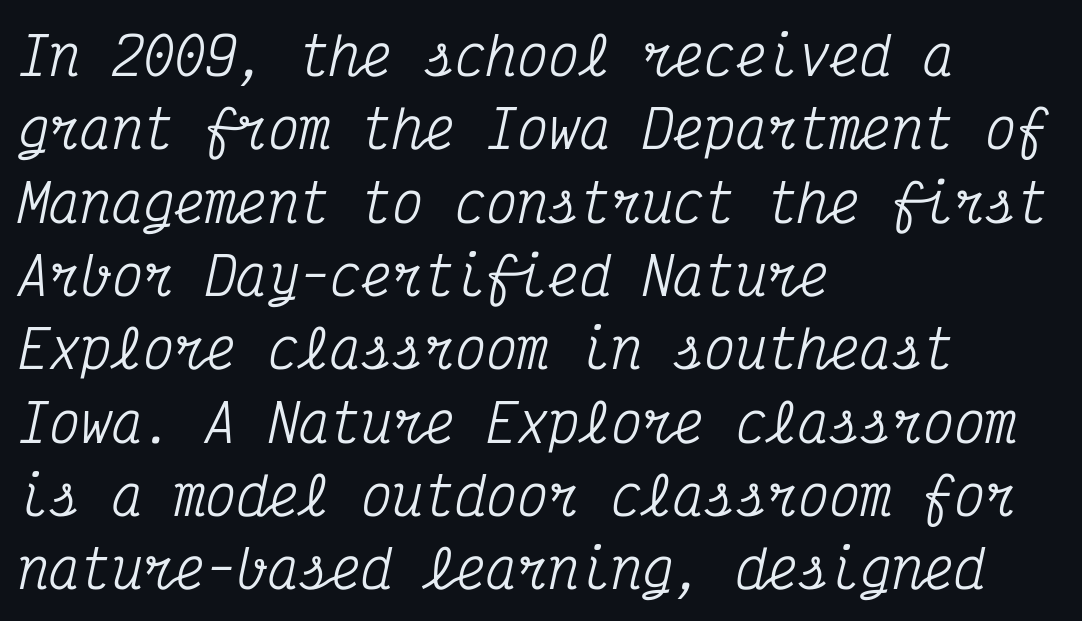
Q: Is the text italic (slanted)? A: Yes, it leans right by about 12 degrees.
Q: Is the typeface a serif or a sans-serif typeface? A: Serif.
Q: Is the text underlined? A: No.
Q: How is the paragraph aligned? A: Left-aligned.
Q: Is the spacing between letters normal or unusually wide? A: Normal.
Q: Is the spacing between lines tight, normal or loose? A: Normal.
Q: Width (condensed, normal, or wide)? A: Condensed.
Q: Stroke contrast? A: Medium.
Q: x-height? A: Medium.
Q: Monospaced? A: Yes.
